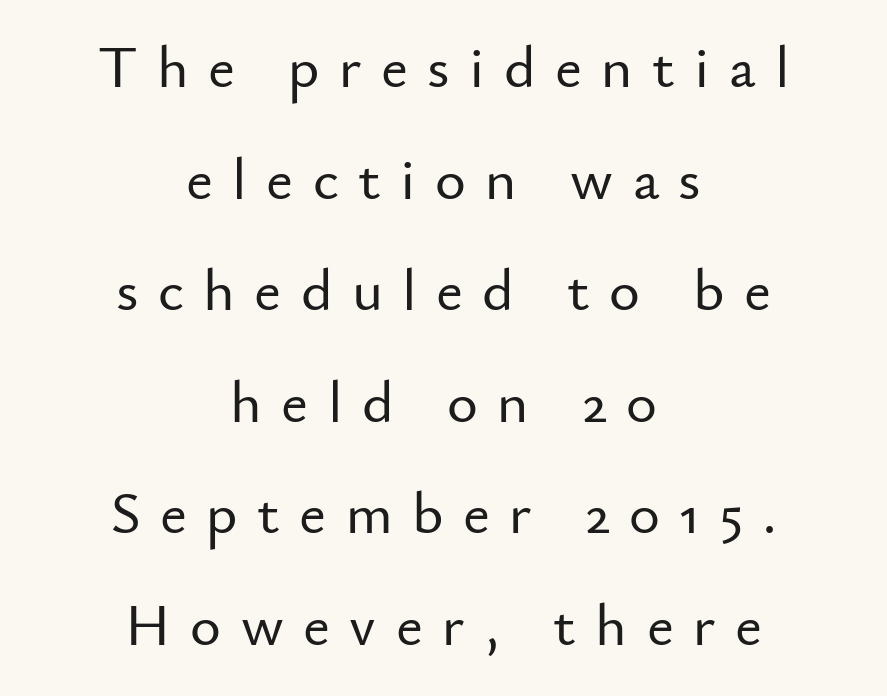
The face used here is proportionally spaced, like ordinary book or web type. In terms of posture, this sample is upright. A typesetter would call this heavily tracked-out type. Serifs: no, the terminals of the letterforms are clean. The lines in this sample share a center point and differ in where they start and stop. Nobody drew a line under any word here.
